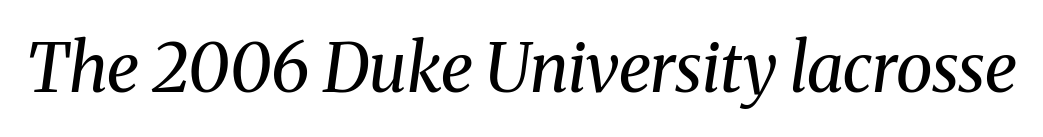
{"serif": "yes", "italic": "yes", "lean": "right", "slant_degrees": 8, "bold": "no", "weight": "regular", "width": "normal", "stroke_contrast": "medium", "x_height": "medium", "monospaced": "no", "underline": "no", "letter_spacing": "normal", "letter_spacing_em": 0.0, "glyph_px": 67}
